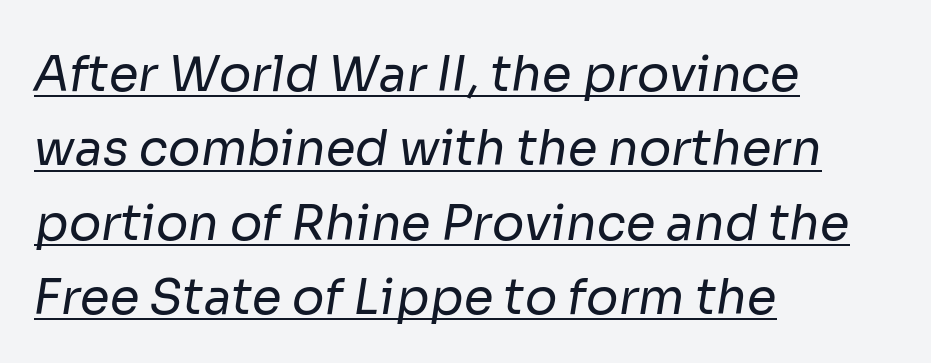
The image shows 48 px regular-weight sans-serif type; set left-aligned, normal line spacing (1.55x), normal letter spacing, underlined; low stroke contrast and a medium x-height.
